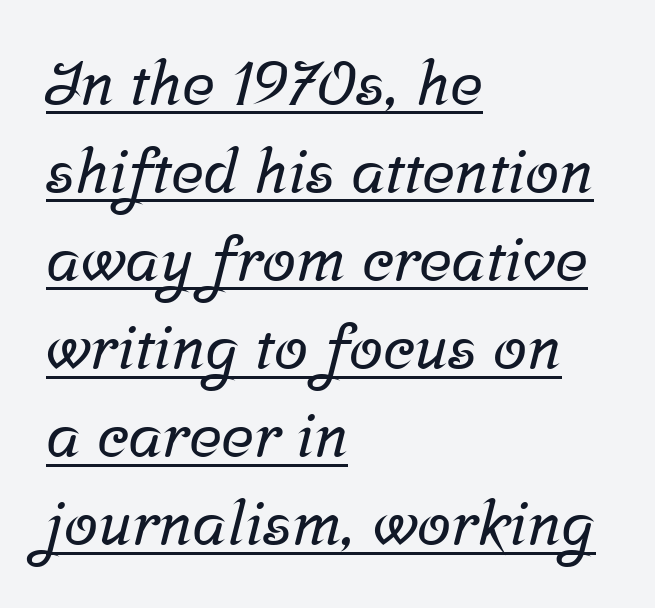
The image shows 62 px text type; set left-aligned, normal line spacing (1.42x), normal letter spacing, underlined; low stroke contrast and a medium x-height.
